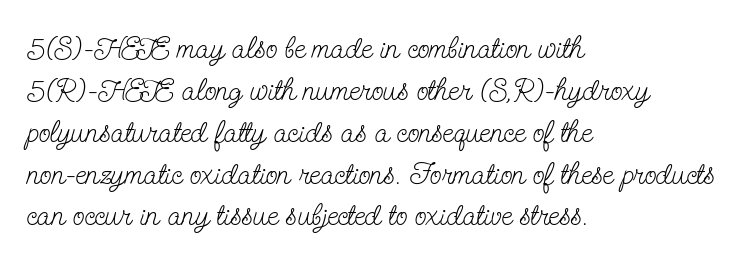
Q: Is the text bold? A: No.
Q: Is the text italic (slanted)? A: Yes.
Q: Is the typeface a serif or a sans-serif typeface? A: Serif.
Q: Is the text underlined? A: No.
Q: How is the paragraph aligned? A: Left-aligned.
Q: Is the spacing between letters normal or unusually wide? A: Normal.
Q: Is the spacing between lines tight, normal or loose? A: Normal.
Q: Width (condensed, normal, or wide)? A: Condensed.
Q: Stroke contrast? A: Low.
Q: x-height? A: Small.
Q: Monospaced? A: No.
